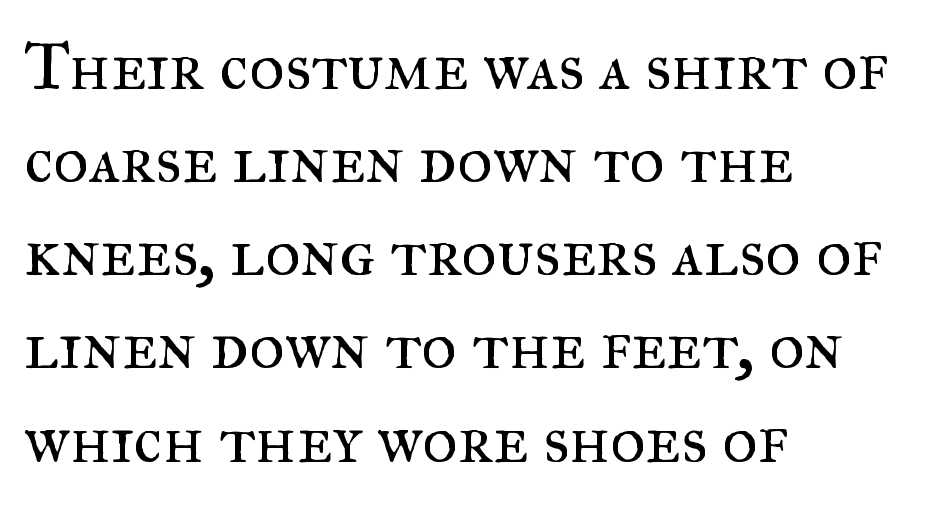
Q: Is the text bold? A: No.
Q: Is the text italic (slanted)? A: No, it is upright.
Q: Is the typeface a serif or a sans-serif typeface? A: Serif.
Q: Is the text underlined? A: No.
Q: How is the paragraph aligned? A: Left-aligned.
Q: Is the spacing between letters normal or unusually wide? A: Normal.
Q: Is the spacing between lines tight, normal or loose? A: Normal.
Q: Width (condensed, normal, or wide)? A: Normal.
Q: Stroke contrast? A: Medium.
Q: x-height? A: Small.
Q: Monospaced? A: No.
